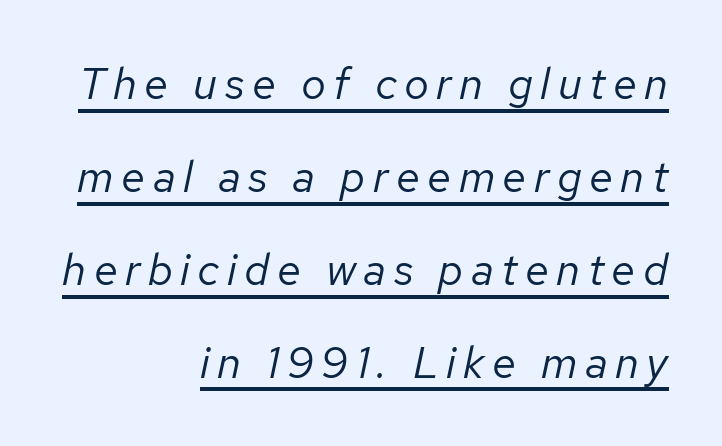
The image shows 44 px regular-weight type, italic (leaning right); set right-aligned, loose line spacing (2.11x), underlined; low stroke contrast and a medium x-height.
